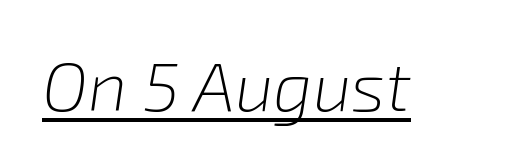
{"italic": "yes", "lean": "right", "slant_degrees": 8, "bold": "no", "weight": "light", "width": "normal", "stroke_contrast": "low", "x_height": "medium", "monospaced": "no", "underline": "yes", "letter_spacing": "normal", "letter_spacing_em": 0.0, "glyph_px": 69}
